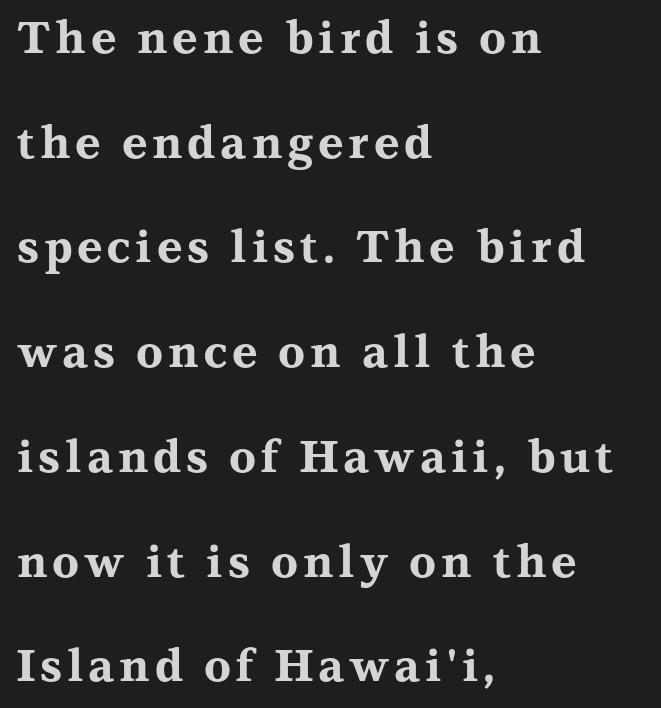
{"serif": "yes", "italic": "no", "bold": "yes", "weight": "bold", "width": "wide", "stroke_contrast": "medium", "x_height": "medium", "monospaced": "no", "underline": "no", "align": "left", "line_spacing": "loose", "line_spacing_ratio": 2.38, "glyph_px": 44}
